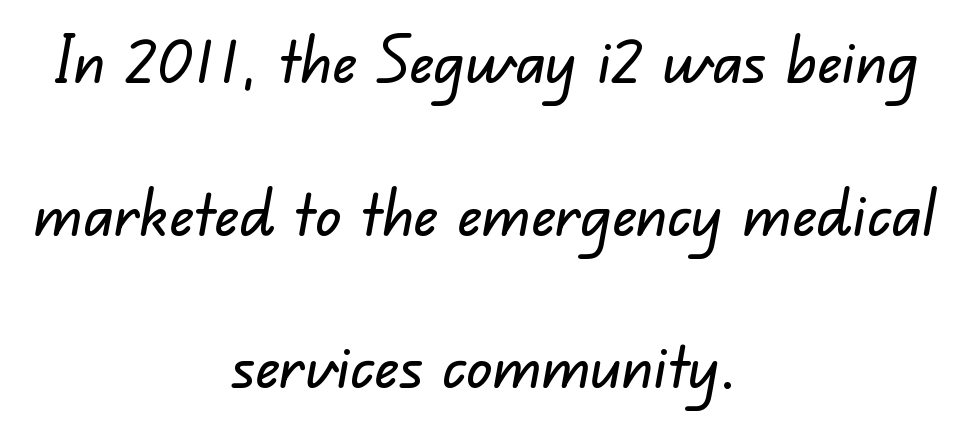
Q: Is the typeface a serif or a sans-serif typeface? A: Sans-serif.
Q: Is the text underlined? A: No.
Q: How is the paragraph aligned? A: Centered.
Q: Is the spacing between letters normal or unusually wide? A: Normal.
Q: Is the spacing between lines tight, normal or loose? A: Loose.
Q: Width (condensed, normal, or wide)? A: Normal.
Q: Stroke contrast? A: Low.
Q: x-height? A: Small.
Q: Monospaced? A: No.
